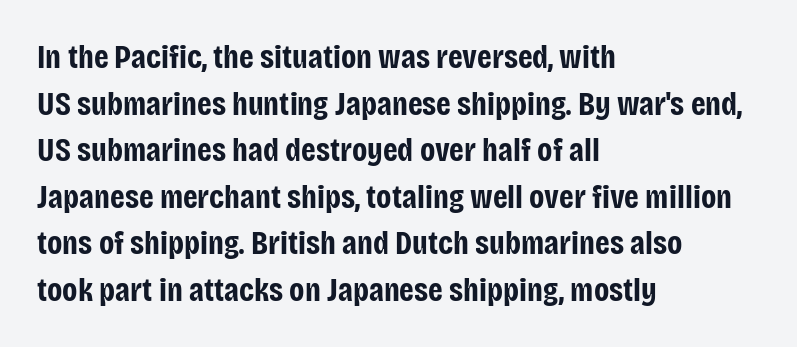
The designer went with a sans here, leaving each stem footless. Emphasis by weight is at full strength: bold. Here the glyphs are tracked normally, forming tight word shapes. Do the letters lean? They stand straight.
